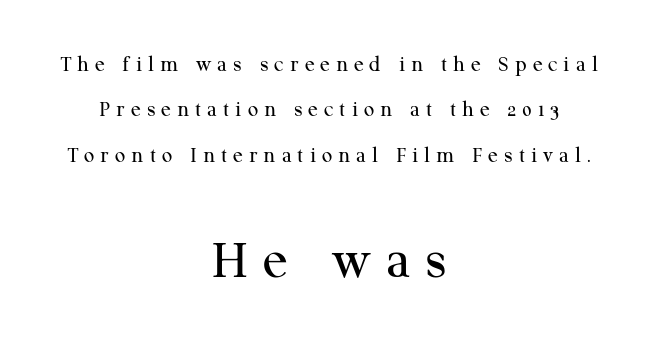
{"serif": "yes", "italic": "no", "bold": "no", "weight": "regular", "width": "normal", "stroke_contrast": "medium", "x_height": "medium", "monospaced": "no", "underline": "no", "align": "center", "line_spacing": "loose", "line_spacing_ratio": 1.97, "letter_spacing": "wide", "letter_spacing_em": 0.26, "larger_block": "second", "size_ratio": 2.52, "glyph_px": 58}
